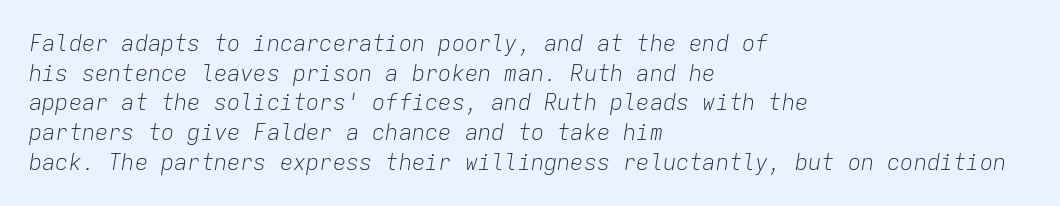
Inter-character spacing is left at the font's built-in metrics. The designer left line spacing at the default. Layout note: lines flush left. The font sits on the lighter half of the weight spectrum, regular included. Quick note: underline off.
